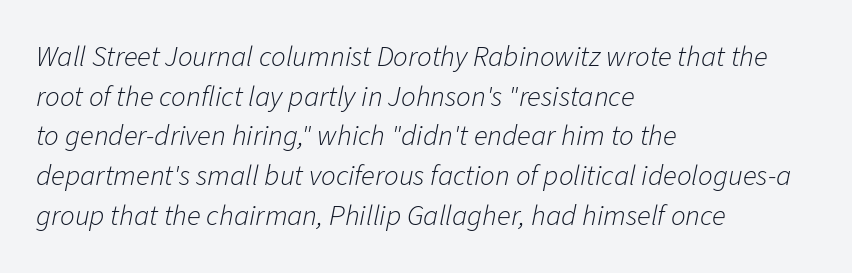
A typesetter would call this proportional, since set widths differ per character. The text carries the slant typical of an italic or oblique font. The line texture is even and compact thanks to regular tracking. No extra ink here — the face is not bold. Evenly set lines give the paragraph a standard silhouette. Where is the straight margin? On the left.
